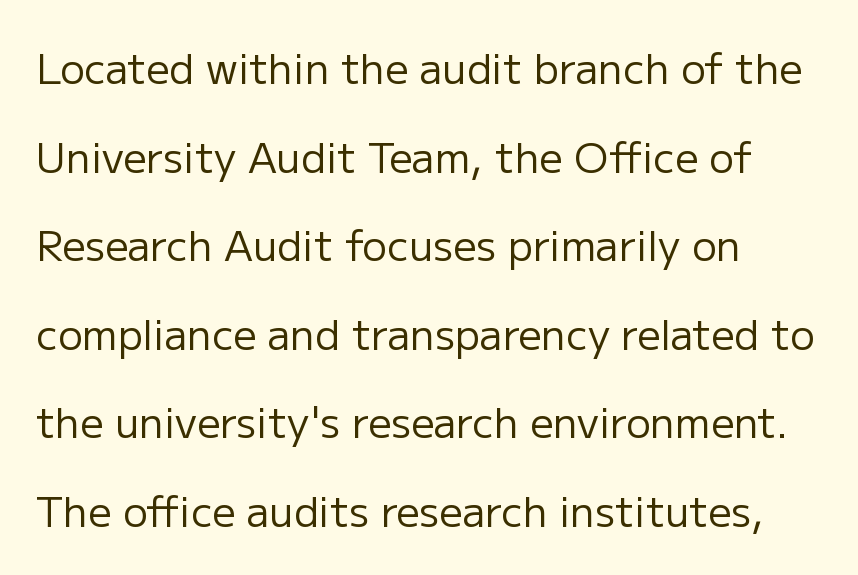
{"serif": "no", "italic": "no", "bold": "no", "weight": "regular", "width": "normal", "stroke_contrast": "low", "x_height": "medium", "monospaced": "no", "underline": "no", "align": "left", "line_spacing": "loose", "line_spacing_ratio": 2.16, "letter_spacing": "normal", "letter_spacing_em": 0.0, "glyph_px": 41}
